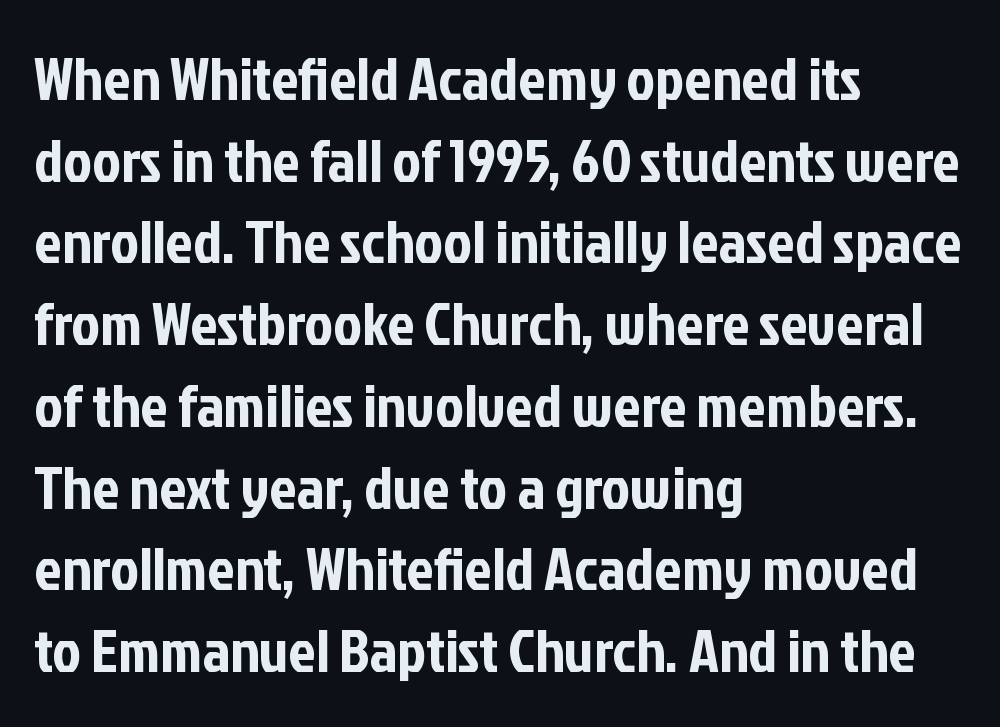
The image shows 61 px condensed sans-serif type, upright; set left-aligned, normal line spacing (1.34x), normal letter spacing, not underlined; low stroke contrast and a medium x-height.
